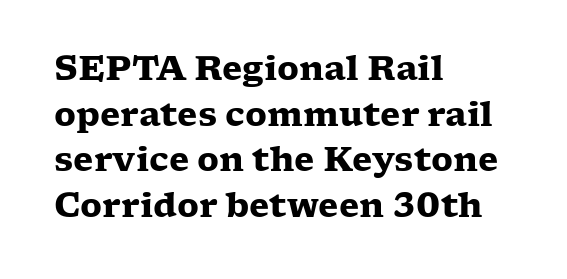
This sample uses plain, unmodified letter spacing. The specimen reads as upright at a glance. Character widths vary here, with narrow letters taking less room than wide ones. This sample is left-justified, so line endings fall wherever the words run out. The face used here has the dense, thick strokes of a bold.
